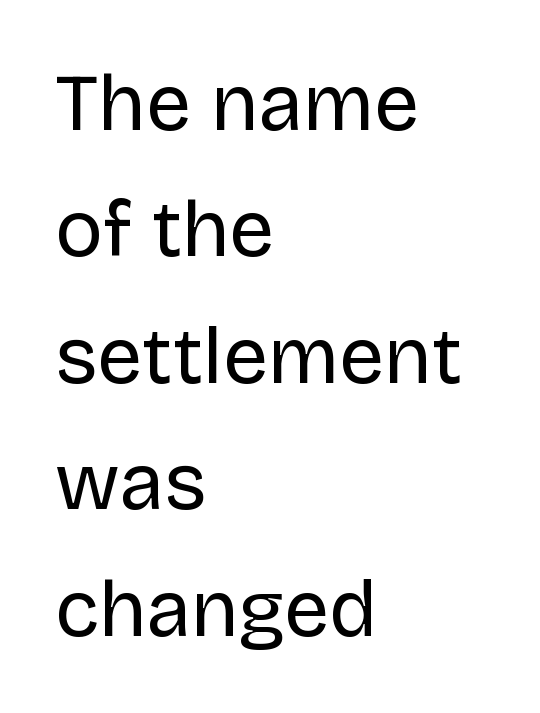
{"serif": "no", "italic": "no", "bold": "no", "weight": "regular", "width": "normal", "stroke_contrast": "low", "x_height": "large", "monospaced": "no", "underline": "no", "align": "left", "line_spacing": "normal", "line_spacing_ratio": 1.58, "letter_spacing": "normal", "letter_spacing_em": 0.0, "glyph_px": 80}
